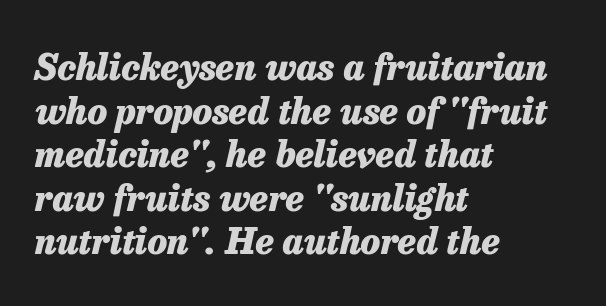
{"italic": "yes", "lean": "right", "slant_degrees": 13, "bold": "yes", "weight": "heavy", "width": "normal", "stroke_contrast": "low", "x_height": "medium", "monospaced": "no", "underline": "no", "align": "left", "line_spacing_ratio": 1.21, "letter_spacing": "normal", "letter_spacing_em": 0.0, "glyph_px": 36}
